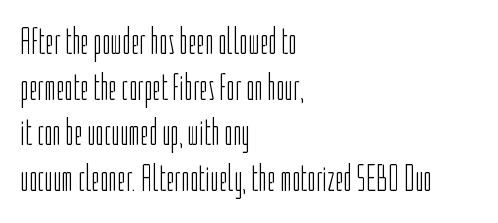
{"serif": "no", "italic": "no", "bold": "no", "weight": "light", "width": "condensed", "stroke_contrast": "low", "x_height": "medium", "monospaced": "no", "underline": "no", "align": "left", "line_spacing_ratio": 1.23, "letter_spacing": "normal", "letter_spacing_em": 0.0, "glyph_px": 37}
